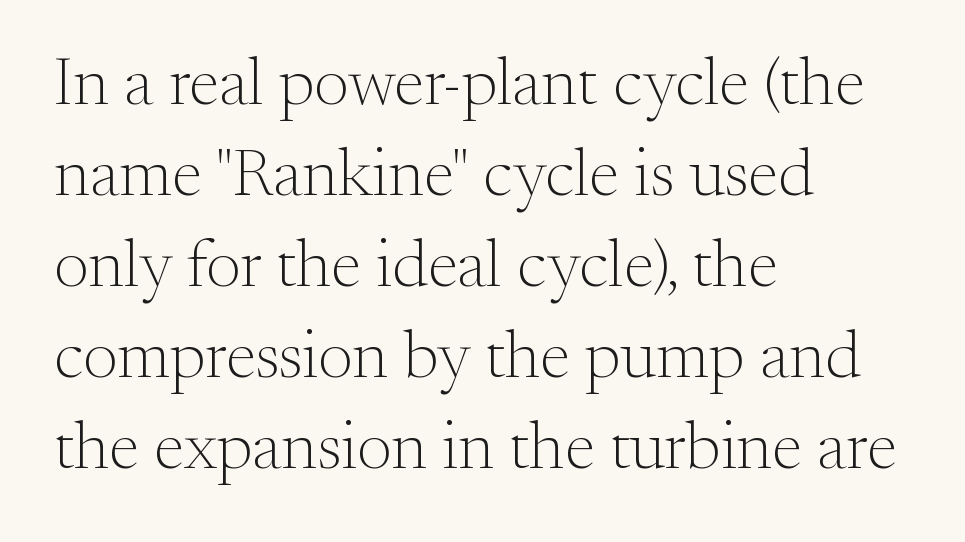
Q: Is the text bold? A: No.
Q: Is the text italic (slanted)? A: No, it is upright.
Q: Is the typeface a serif or a sans-serif typeface? A: Serif.
Q: Is the text underlined? A: No.
Q: How is the paragraph aligned? A: Left-aligned.
Q: Is the spacing between letters normal or unusually wide? A: Normal.
Q: Is the spacing between lines tight, normal or loose? A: Normal.
Q: Width (condensed, normal, or wide)? A: Normal.
Q: Stroke contrast? A: Medium.
Q: x-height? A: Small.
Q: Monospaced? A: No.
